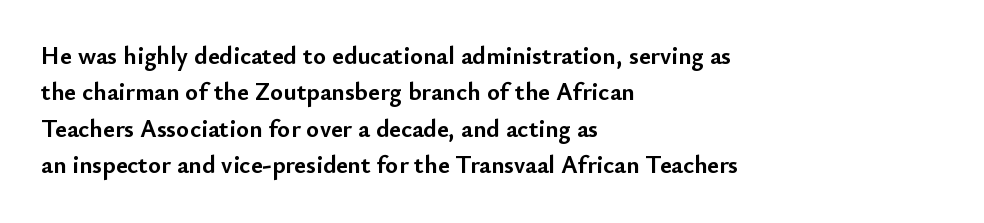
The letters are bold, with thick, heavy strokes. If you measured baseline to baseline, you'd find a middling distance. Posture: straight, roman, zero tilt. No word sits above an underline.
